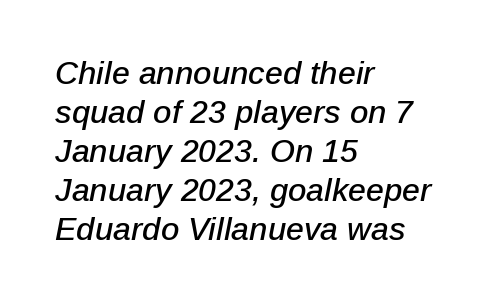
Q: Is the text italic (slanted)? A: Yes, it leans right by about 12 degrees.
Q: Is the text underlined? A: No.
Q: How is the paragraph aligned? A: Left-aligned.
Q: Is the spacing between letters normal or unusually wide? A: Normal.
Q: Width (condensed, normal, or wide)? A: Normal.
Q: Stroke contrast? A: Low.
Q: x-height? A: Medium.
Q: Monospaced? A: No.
